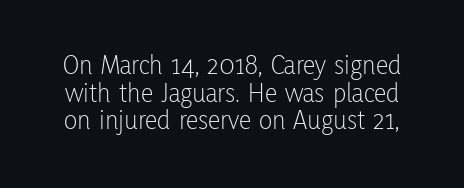
The image shows 28 px light, condensed sans-serif type, upright; set tight line spacing (0.99x), normal letter spacing, not underlined; low stroke contrast and a medium x-height.
